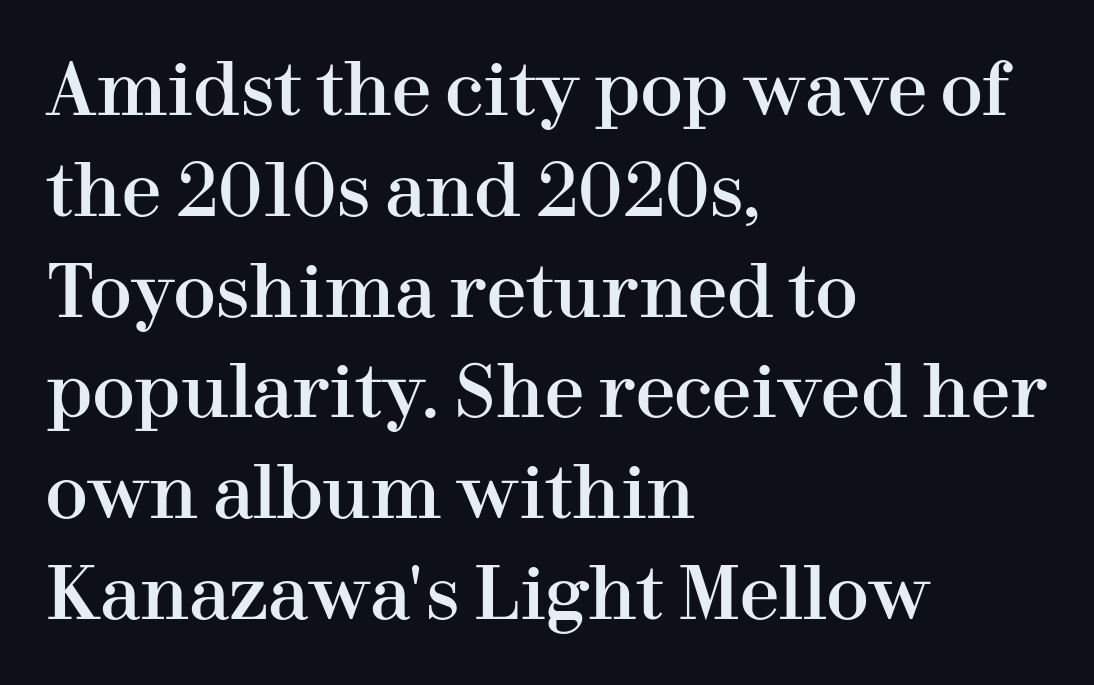
Plain, unruled lines of type. The axis of the letterforms is exactly vertical. Words appear dense and cohesive because spacing is normal. All the whitespace from short lines collects on the right. You could not count columns in this text — the font is proportionally spaced.
